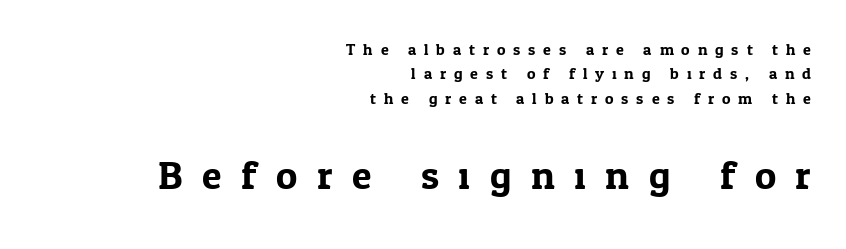
Honestly, the row spacing looks completely unremarkable. You can tell from the footed stems that serif type was used. Right-aligned paragraph, ragged on the left. This sample uses expanded letter spacing, leaving extra air between glyphs.
